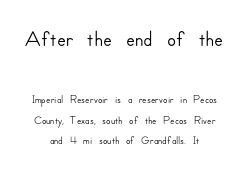
The image shows 33 px sans-serif type, upright; set centered, normal line spacing (1.29x), normal letter spacing, not underlined; the first (top) block is 2.06x larger; low stroke contrast and a small x-height.
